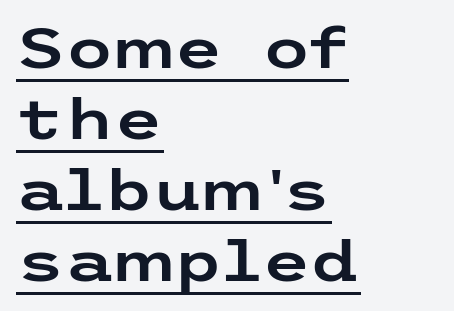
Type style note: lacks serifs. Short and long lines alike share a common starting point at left. Characters follow at the spacing the type designer built in. Leading: standard. The lettering is marked with a stroke running underneath it.
